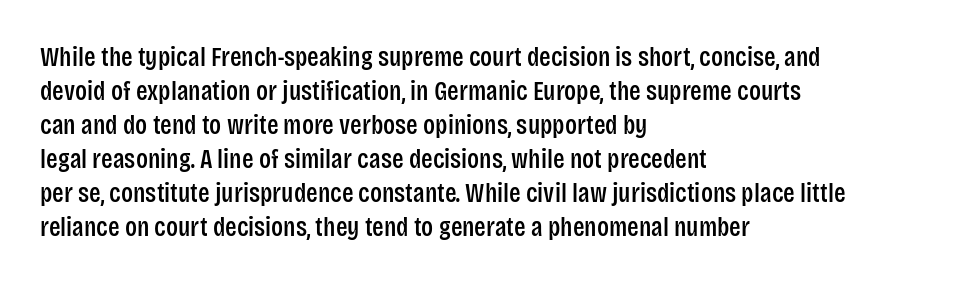
{"italic": "no", "underline": "no", "align": "left", "line_spacing": "normal", "line_spacing_ratio": 1.26, "letter_spacing": "normal", "letter_spacing_em": 0.0, "glyph_px": 27}
